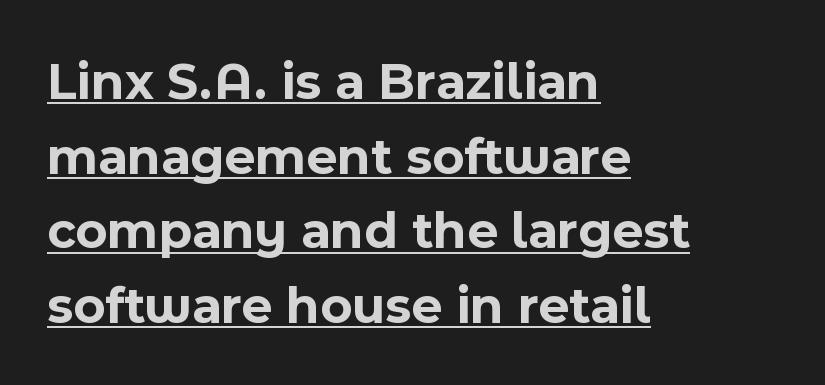
Q: Is the text bold? A: Yes.
Q: Is the text italic (slanted)? A: No, it is upright.
Q: Is the typeface a serif or a sans-serif typeface? A: Sans-serif.
Q: Is the text underlined? A: Yes.
Q: How is the paragraph aligned? A: Left-aligned.
Q: Is the spacing between letters normal or unusually wide? A: Normal.
Q: Is the spacing between lines tight, normal or loose? A: Normal.
Q: Width (condensed, normal, or wide)? A: Normal.
Q: x-height? A: Medium.
Q: Monospaced? A: No.
